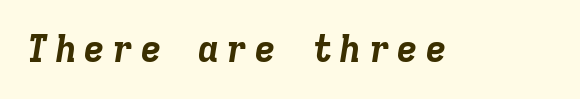
Lines of text with bare space underneath. This is oblique type, the kind used for emphasis or titles. Is the type bold? Yes — the strokes are clearly thick and heavy. Here the designer chose a console-style face with uniform glyph widths.
